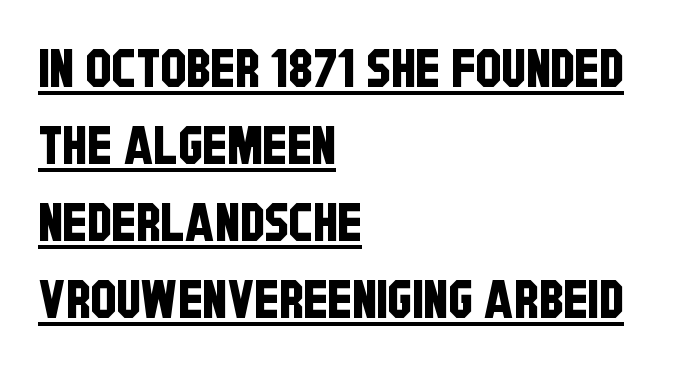
Q: Is the typeface a serif or a sans-serif typeface? A: Sans-serif.
Q: Is the text underlined? A: Yes.
Q: How is the paragraph aligned? A: Left-aligned.
Q: Is the spacing between letters normal or unusually wide? A: Normal.
Q: Is the spacing between lines tight, normal or loose? A: Normal.
Q: Width (condensed, normal, or wide)? A: Condensed.
Q: Stroke contrast? A: Low.
Q: x-height? A: Large.
Q: Monospaced? A: No.
